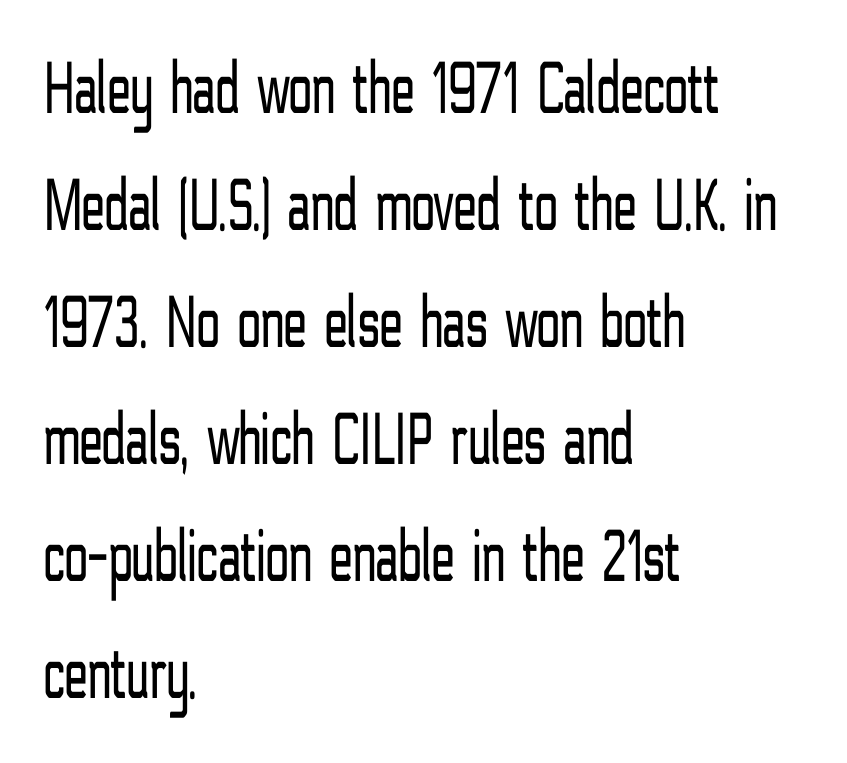
{"serif": "no", "italic": "no", "bold": "no", "weight": "light", "width": "condensed", "stroke_contrast": "low", "x_height": "medium", "monospaced": "no", "underline": "no", "align": "left", "line_spacing": "normal", "line_spacing_ratio": 1.54, "letter_spacing": "normal", "letter_spacing_em": 0.0, "glyph_px": 76}
